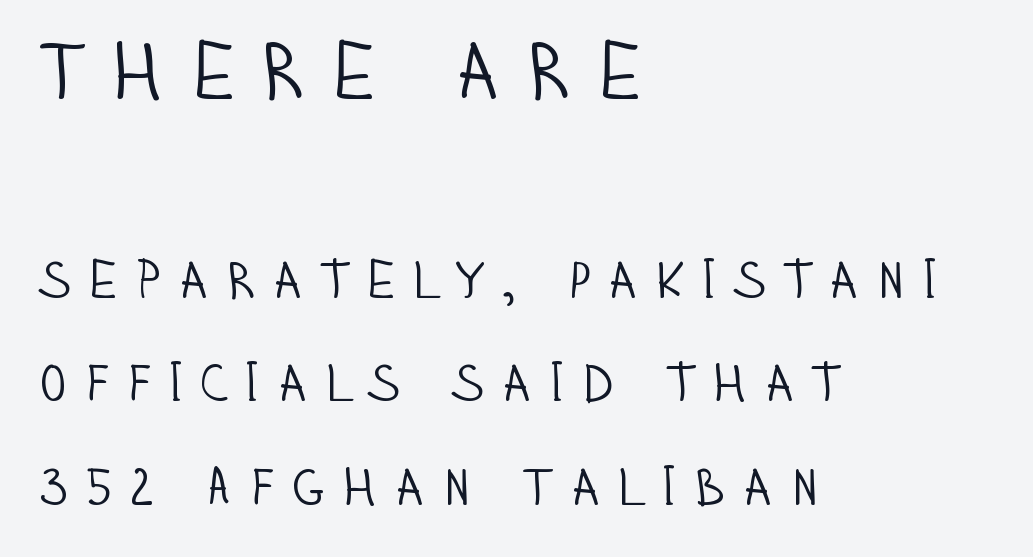
Q: Is the text bold? A: No.
Q: Is the text italic (slanted)? A: No, it is upright.
Q: Is the typeface a serif or a sans-serif typeface? A: Sans-serif.
Q: Is the text underlined? A: No.
Q: How is the paragraph aligned? A: Left-aligned.
Q: Is the spacing between letters normal or unusually wide? A: Unusually wide.
Q: Is the spacing between lines tight, normal or loose? A: Loose.
Q: Which block of text is set in a larger size, the first (top) or the second (bottom)? A: The first (top) one.
Q: Width (condensed, normal, or wide)? A: Condensed.
Q: Stroke contrast? A: Low.
Q: x-height? A: Large.
Q: Monospaced? A: No.
